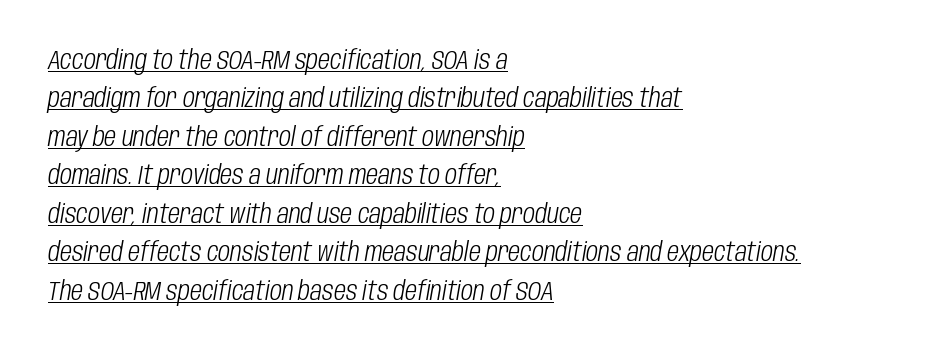
{"italic": "yes", "lean": "right", "slant_degrees": 10, "bold": "no", "underline": "yes", "align": "left", "line_spacing": "normal", "line_spacing_ratio": 1.48, "letter_spacing": "normal", "letter_spacing_em": 0.0, "glyph_px": 26}
